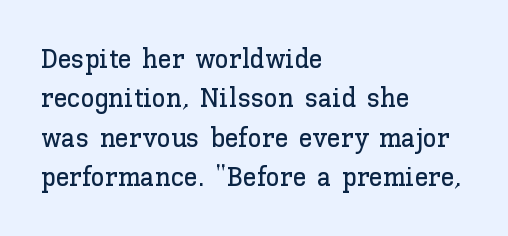
{"italic": "no", "width": "normal", "stroke_contrast": "low", "x_height": "medium", "monospaced": "no", "underline": "no", "align": "left", "line_spacing": "normal", "line_spacing_ratio": 1.41, "letter_spacing": "normal", "letter_spacing_em": 0.0, "glyph_px": 28}
